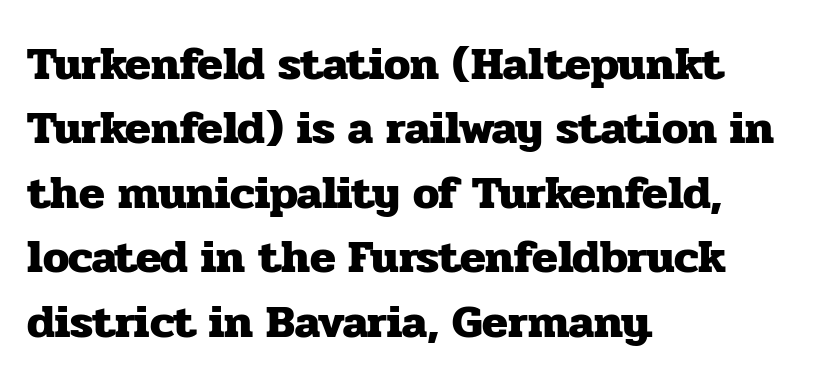
Characters remain perfectly vertical along every line. This sample is left-justified, so line endings fall wherever the words run out. Is there much room between lines? A standard amount, neither cramped nor airy. Descenders hang freely into open space. Each glyph is drawn with heavy, bold strokes. Nothing unusual about the tracking: characters are spaced as the font intends.
